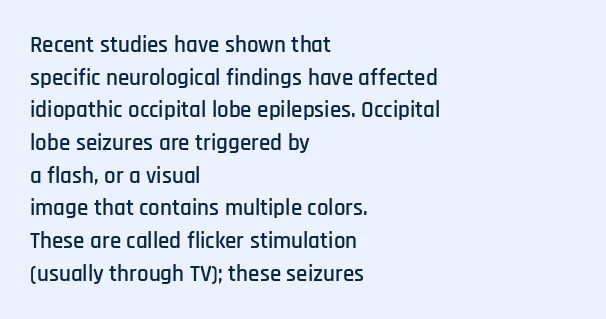
{"italic": "no", "underline": "no", "align": "left", "line_spacing": "normal", "line_spacing_ratio": 1.42, "letter_spacing": "normal", "letter_spacing_em": 0.0, "glyph_px": 23}
